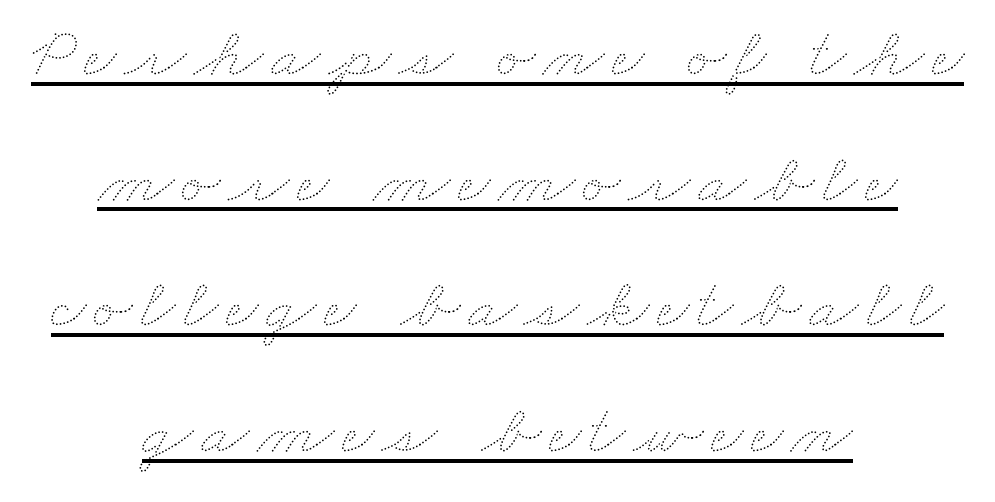
The image shows 71 px thin, wide type; set centered, line spacing 1.77x, underlined; medium stroke contrast and a small x-height.
